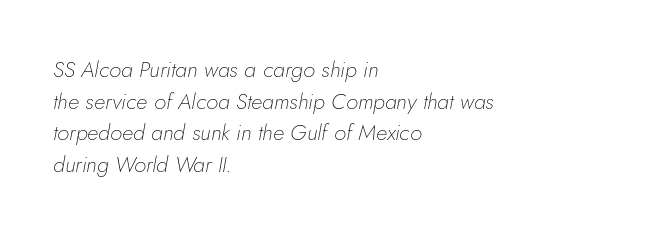
Horizontal bands of white between lines are of average thickness. Observe the ordinary spacing: letters are neighbours, not strangers. The passage shown is not bold in any degree. Emphasis-style slanted type is in use. The setting favours the left margin, as ordinary paragraphs usually do.
